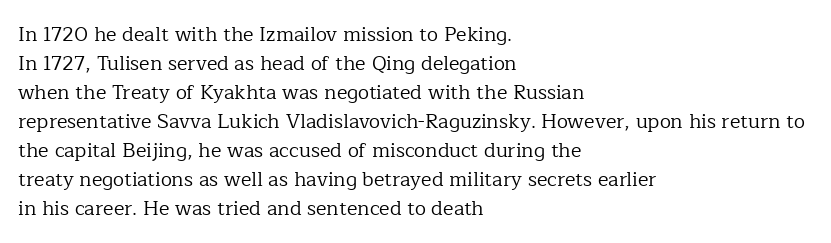
Q: Is the text bold? A: No.
Q: Is the text italic (slanted)? A: No, it is upright.
Q: Is the text underlined? A: No.
Q: How is the paragraph aligned? A: Left-aligned.
Q: Is the spacing between letters normal or unusually wide? A: Normal.
Q: Is the spacing between lines tight, normal or loose? A: Normal.
